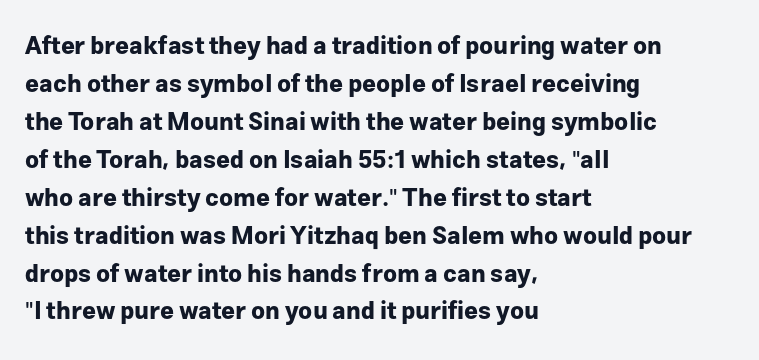
{"italic": "no", "bold": "yes", "underline": "no", "align": "left", "line_spacing": "normal", "line_spacing_ratio": 1.58, "letter_spacing": "normal", "letter_spacing_em": 0.0, "glyph_px": 24}
